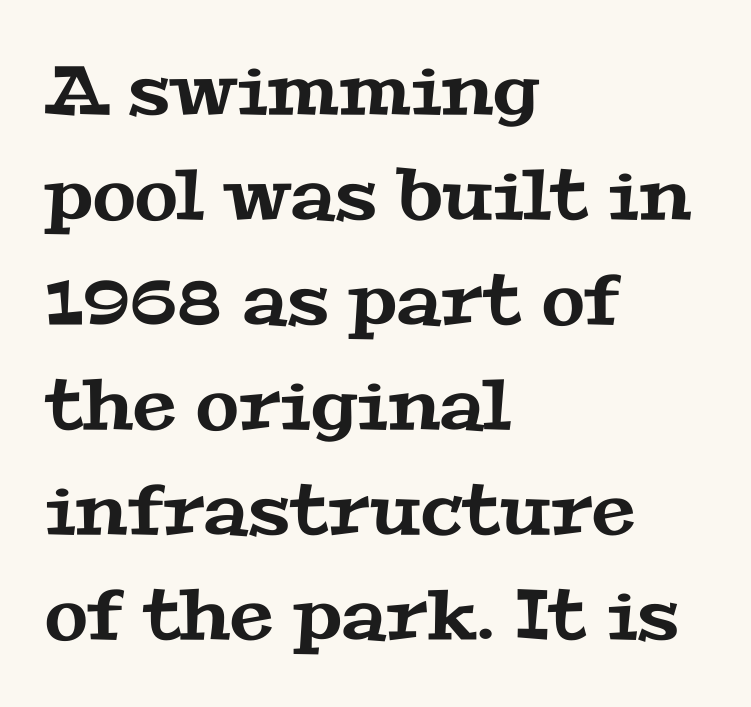
Q: Is the typeface a serif or a sans-serif typeface? A: Serif.
Q: Is the text underlined? A: No.
Q: How is the paragraph aligned? A: Left-aligned.
Q: Is the spacing between letters normal or unusually wide? A: Normal.
Q: Is the spacing between lines tight, normal or loose? A: Normal.
Q: Width (condensed, normal, or wide)? A: Wide.
Q: Stroke contrast? A: Medium.
Q: x-height? A: Medium.
Q: Monospaced? A: No.
